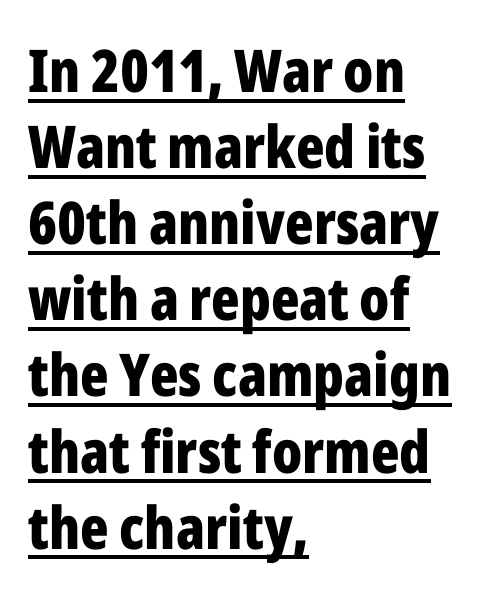
{"serif": "no", "italic": "no", "bold": "yes", "weight": "bold", "width": "condensed", "stroke_contrast": "low", "x_height": "medium", "monospaced": "no", "underline": "yes", "align": "left", "line_spacing": "normal", "line_spacing_ratio": 1.29, "letter_spacing": "normal", "letter_spacing_em": 0.0, "glyph_px": 59}
